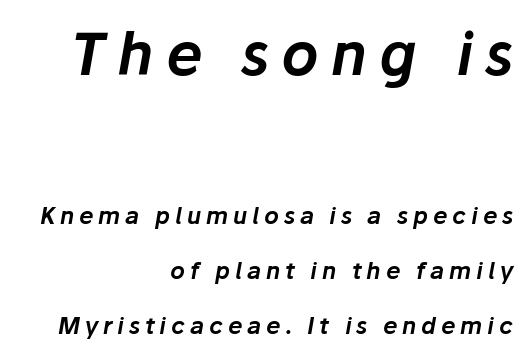
The image shows 58 px text type, italic (leaning right); set right-aligned, loose line spacing (2.38x), unusually wide letter spacing (+0.21 em), not underlined; the first (top) block is 2.52x larger; low stroke contrast and a medium x-height.
